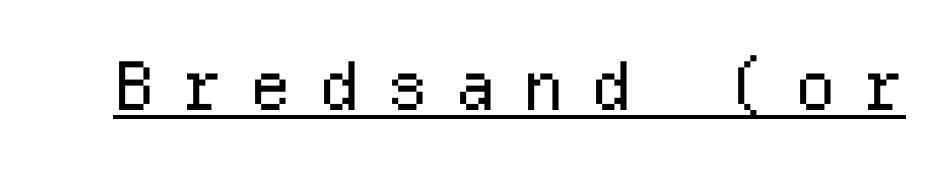
The glyphs in this specimen are sans serif. The letters stand straight up with perfectly vertical stems. Short note: letters widely spaced. Do the characters align in a grid? Yes, the font is monospaced. Underlined type.
